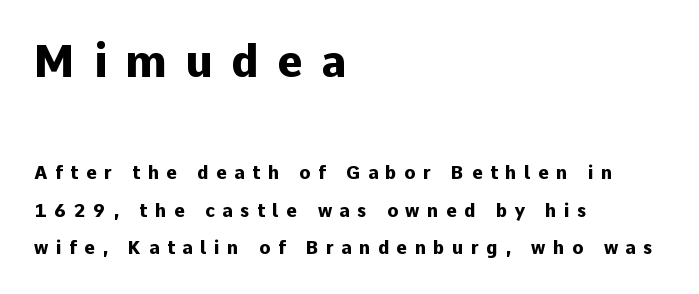
Q: Is the text bold? A: Yes.
Q: Is the text italic (slanted)? A: No, it is upright.
Q: Is the typeface a serif or a sans-serif typeface? A: Sans-serif.
Q: Is the text underlined? A: No.
Q: How is the paragraph aligned? A: Left-aligned.
Q: Is the spacing between letters normal or unusually wide? A: Unusually wide.
Q: Is the spacing between lines tight, normal or loose? A: Loose.
Q: Which block of text is set in a larger size, the first (top) or the second (bottom)? A: The first (top) one.
Q: Width (condensed, normal, or wide)? A: Normal.
Q: Stroke contrast? A: Low.
Q: x-height? A: Medium.
Q: Monospaced? A: No.
